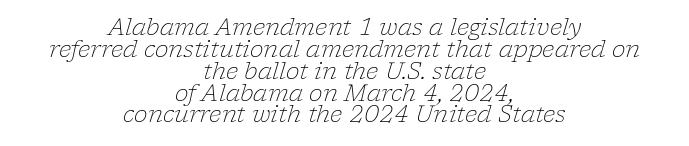
Q: Is the text bold? A: No.
Q: Is the text italic (slanted)? A: Yes, it leans right by about 17 degrees.
Q: Is the text underlined? A: No.
Q: How is the paragraph aligned? A: Centered.
Q: Is the spacing between letters normal or unusually wide? A: Normal.
Q: Is the spacing between lines tight, normal or loose? A: Tight.
